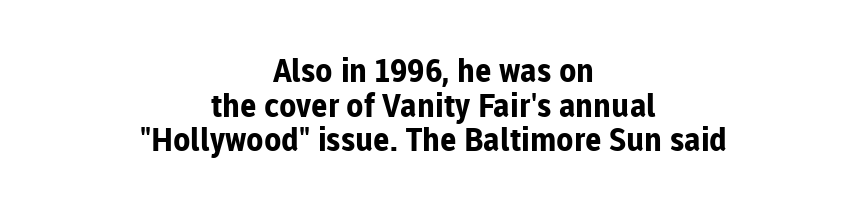
The font family rendered here belongs to the sans-serif group. Notice how the stems are strictly vertical — no italics here. The glyphs have the mass of a bold cut. The letters advance in unequal steps, a hallmark of proportional type. The lines are quadded center.
